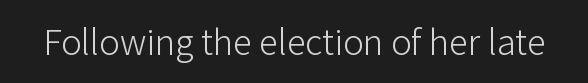
The image shows 38 px light sans-serif type, upright; set normal letter spacing, not underlined; low stroke contrast and a medium x-height.
